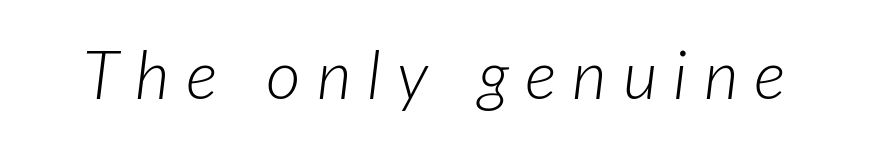
These lines are rendered in a variable-pitch font. Words float on clear page, feet unadorned. A quiet, ordinary-to-light weight characterises the typeface. The face used here has a pronounced slope to its letters.
